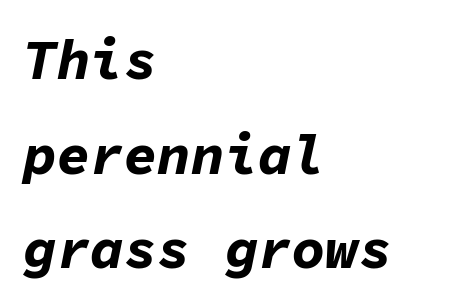
Q: Is the text bold? A: Yes.
Q: Is the text italic (slanted)? A: Yes, it leans right by about 11 degrees.
Q: Is the text underlined? A: No.
Q: How is the paragraph aligned? A: Left-aligned.
Q: Is the spacing between letters normal or unusually wide? A: Normal.
Q: Is the spacing between lines tight, normal or loose? A: Normal.
Q: Width (condensed, normal, or wide)? A: Normal.
Q: Stroke contrast? A: Low.
Q: x-height? A: Medium.
Q: Monospaced? A: Yes.
